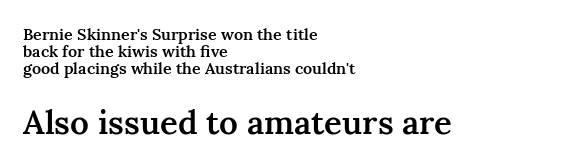
The image shows 33 px semibold serif type, upright; set left-aligned, tight line spacing (1.05x), normal letter spacing, not underlined; the second (bottom) block is 2.06x larger; medium stroke contrast and a medium x-height.
